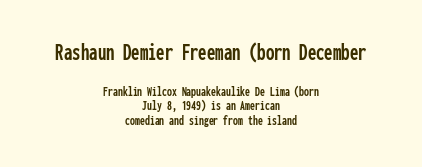
{"italic": "no", "underline": "no", "align": "center", "line_spacing": "tight", "line_spacing_ratio": 1.03, "letter_spacing": "normal", "letter_spacing_em": 0.0, "larger_block": "first", "size_ratio": 1.71, "glyph_px": 24}
